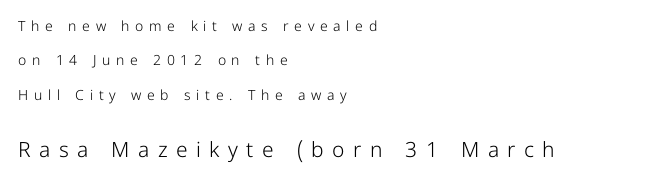
Q: Is the text bold? A: No.
Q: Is the text italic (slanted)? A: No, it is upright.
Q: Is the text underlined? A: No.
Q: How is the paragraph aligned? A: Left-aligned.
Q: Is the spacing between letters normal or unusually wide? A: Unusually wide.
Q: Is the spacing between lines tight, normal or loose? A: Loose.
Q: Which block of text is set in a larger size, the first (top) or the second (bottom)? A: The second (bottom) one.
